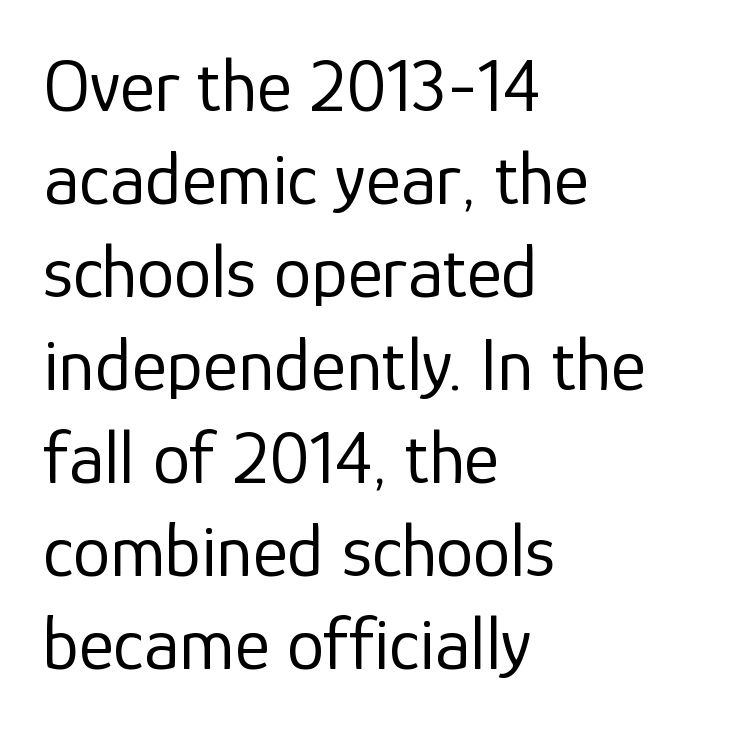
Tall strokes in this sample are plumb rather than angled. Looks like regular typesetting: each glyph gets only the width it needs. The weight tops out at a normal text grade. The passage shown is typeset with a sans-serif family.
